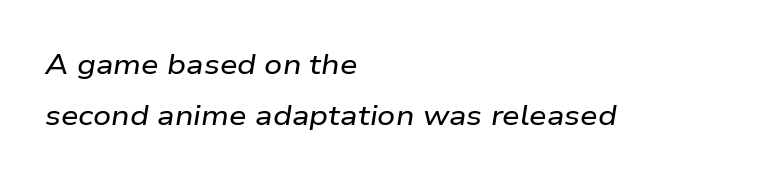
{"italic": "yes", "lean": "right", "slant_degrees": 9, "width": "wide", "stroke_contrast": "low", "x_height": "medium", "monospaced": "no", "underline": "no", "align": "left", "line_spacing_ratio": 1.81, "letter_spacing": "normal", "letter_spacing_em": 0.0, "glyph_px": 28}
